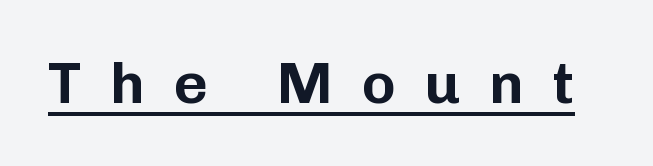
Q: Is the text italic (slanted)? A: No, it is upright.
Q: Is the typeface a serif or a sans-serif typeface? A: Sans-serif.
Q: Is the text underlined? A: Yes.
Q: Is the spacing between letters normal or unusually wide? A: Unusually wide.
Q: Width (condensed, normal, or wide)? A: Normal.
Q: Stroke contrast? A: Low.
Q: x-height? A: Medium.
Q: Monospaced? A: No.
